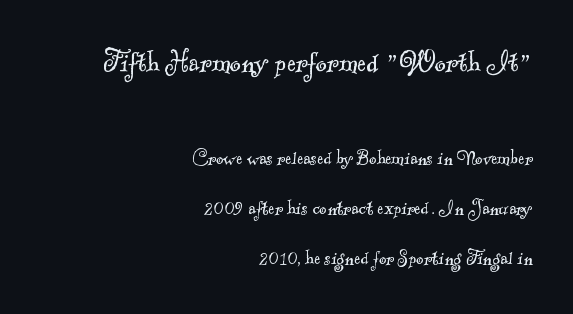
Q: Is the text bold? A: No.
Q: Is the typeface a serif or a sans-serif typeface? A: Serif.
Q: Is the text underlined? A: No.
Q: How is the paragraph aligned? A: Right-aligned.
Q: Is the spacing between letters normal or unusually wide? A: Normal.
Q: Is the spacing between lines tight, normal or loose? A: Loose.
Q: Which block of text is set in a larger size, the first (top) or the second (bottom)? A: The first (top) one.
Q: Width (condensed, normal, or wide)? A: Normal.
Q: x-height? A: Small.
Q: Monospaced? A: No.
